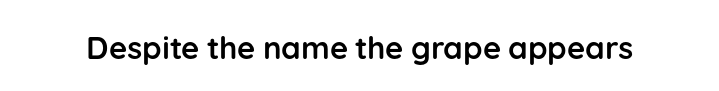
Q: Is the text bold? A: Yes.
Q: Is the text italic (slanted)? A: No, it is upright.
Q: Is the typeface a serif or a sans-serif typeface? A: Sans-serif.
Q: Is the text underlined? A: No.
Q: Is the spacing between letters normal or unusually wide? A: Normal.
Q: Width (condensed, normal, or wide)? A: Normal.
Q: Stroke contrast? A: Low.
Q: x-height? A: Medium.
Q: Monospaced? A: No.
